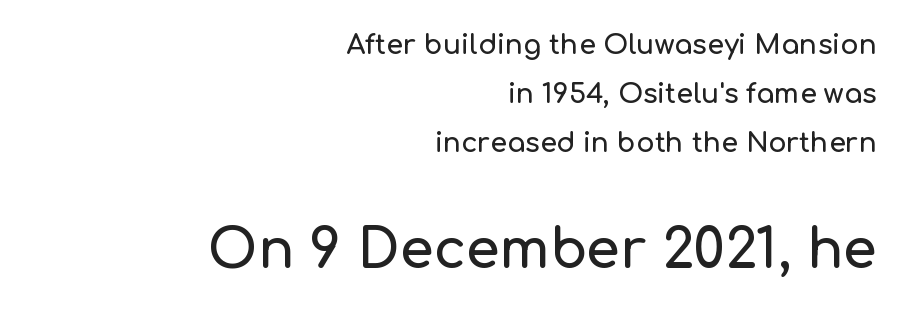
In terms of letterspacing, this is plain default setting. This rendering employs a face without finishing strokes, i.e., a sans-serif. Nope, not italic — everything's standing straight. The rendering uses natural spacing where letterforms have individual widths.
